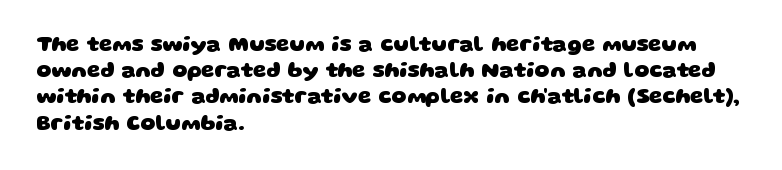
The image shows 21 px bold type; set left-aligned, normal line spacing (1.25x), normal letter spacing, not underlined.
